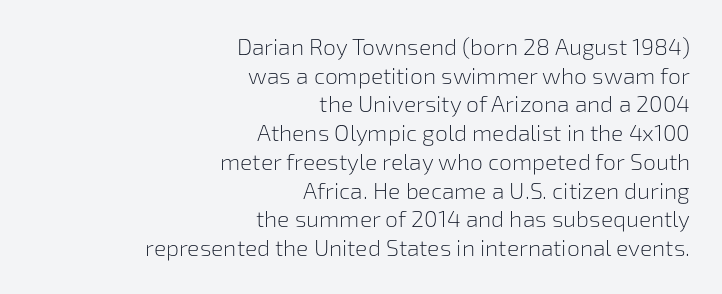
Q: Is the text bold? A: No.
Q: Is the text italic (slanted)? A: No, it is upright.
Q: Is the text underlined? A: No.
Q: How is the paragraph aligned? A: Right-aligned.
Q: Is the spacing between letters normal or unusually wide? A: Normal.
Q: Is the spacing between lines tight, normal or loose? A: Normal.
